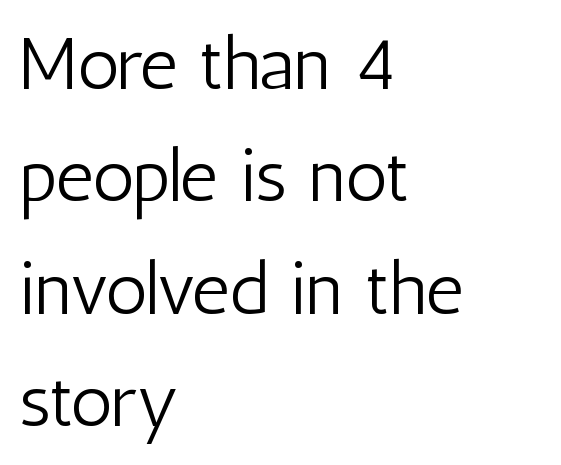
Q: Is the text bold? A: No.
Q: Is the text italic (slanted)? A: No, it is upright.
Q: Is the typeface a serif or a sans-serif typeface? A: Sans-serif.
Q: Is the text underlined? A: No.
Q: How is the paragraph aligned? A: Left-aligned.
Q: Is the spacing between letters normal or unusually wide? A: Normal.
Q: Is the spacing between lines tight, normal or loose? A: Normal.
Q: Width (condensed, normal, or wide)? A: Condensed.
Q: Stroke contrast? A: Low.
Q: x-height? A: Medium.
Q: Monospaced? A: No.
